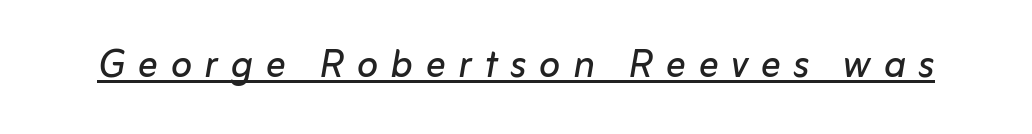
The rendering uses natural spacing where letterforms have individual widths. Caption: lettering with a line underneath. Every character sits at an angle, as italics do. Short note: letters widely spaced.
